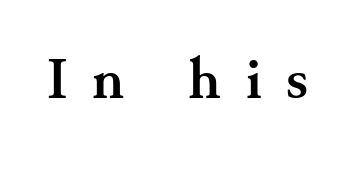
{"serif": "yes", "italic": "no", "bold": "yes", "weight": "semibold", "width": "normal", "stroke_contrast": "medium", "x_height": "small", "monospaced": "no", "underline": "no", "letter_spacing": "wide", "letter_spacing_em": 0.42, "glyph_px": 59}
